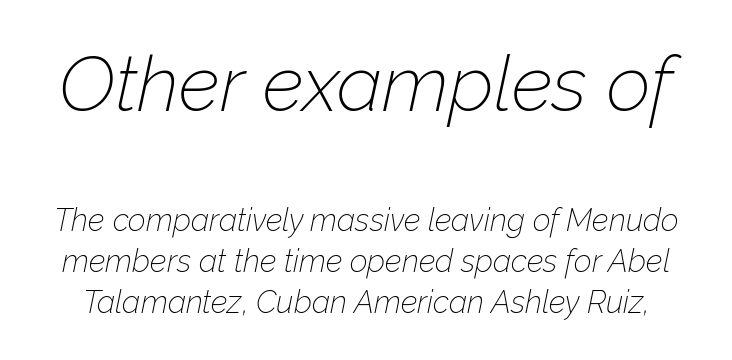
Has an underline been added? It has not. Observe the ordinary spacing: letters are neighbours, not strangers. Note the varied advance widths — an 'i' is clearly narrower than an 'm'. You can tell it's italic because the verticals aren't actually vertical. This is not heavy type; no bold has been used.
